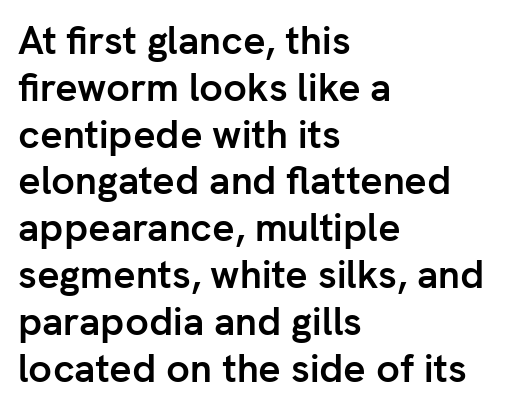
You can tell from the bare stems that sans-serif type was used. The compositor pushed each line to the left boundary. The letterforms sit shoulder to shoulder at normal distance. The letters stand straight up with perfectly vertical stems. What weight is shown? A full bold with thick strokes.
